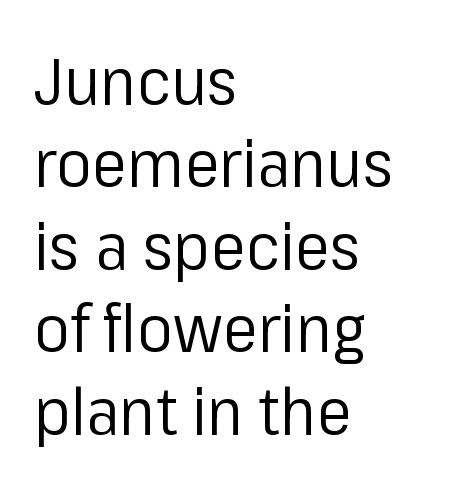
{"serif": "no", "italic": "no", "bold": "no", "weight": "regular", "width": "normal", "stroke_contrast": "low", "x_height": "medium", "monospaced": "no", "underline": "no", "align": "left", "line_spacing": "normal", "line_spacing_ratio": 1.25, "letter_spacing": "normal", "letter_spacing_em": 0.0, "glyph_px": 66}
